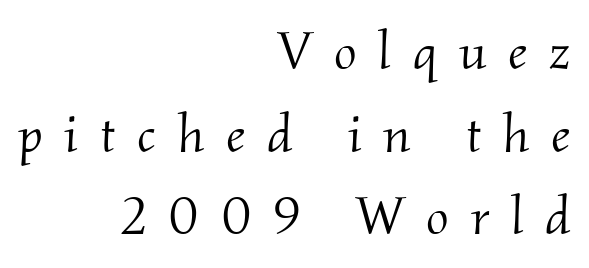
The image shows 54 px light serif type, italic (leaning right); set right-aligned, normal line spacing (1.53x), unusually wide letter spacing (+0.4 em), not underlined; medium stroke contrast and a small x-height.
